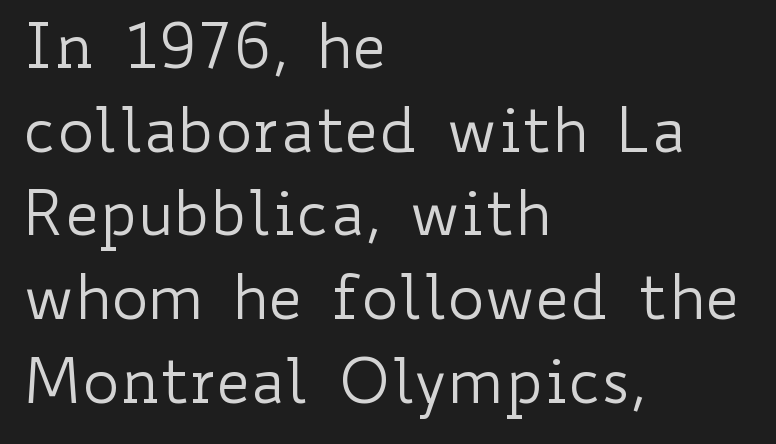
Q: Is the text bold? A: No.
Q: Is the text italic (slanted)? A: No, it is upright.
Q: Is the text underlined? A: No.
Q: How is the paragraph aligned? A: Left-aligned.
Q: Is the spacing between letters normal or unusually wide? A: Normal.
Q: Is the spacing between lines tight, normal or loose? A: Normal.
Q: Width (condensed, normal, or wide)? A: Wide.
Q: Stroke contrast? A: Low.
Q: x-height? A: Small.
Q: Monospaced? A: No.
